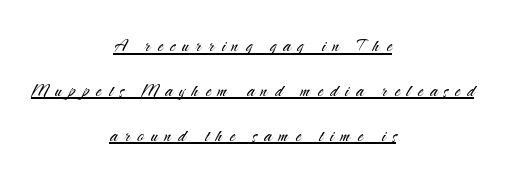
Reading down the column, the eye jumps a long way to each next line. Each line is balanced around a shared central axis. This is underlined copy, the kind a proofreader might mark for attention. No heavy texture on the line: the type isn't bold.
